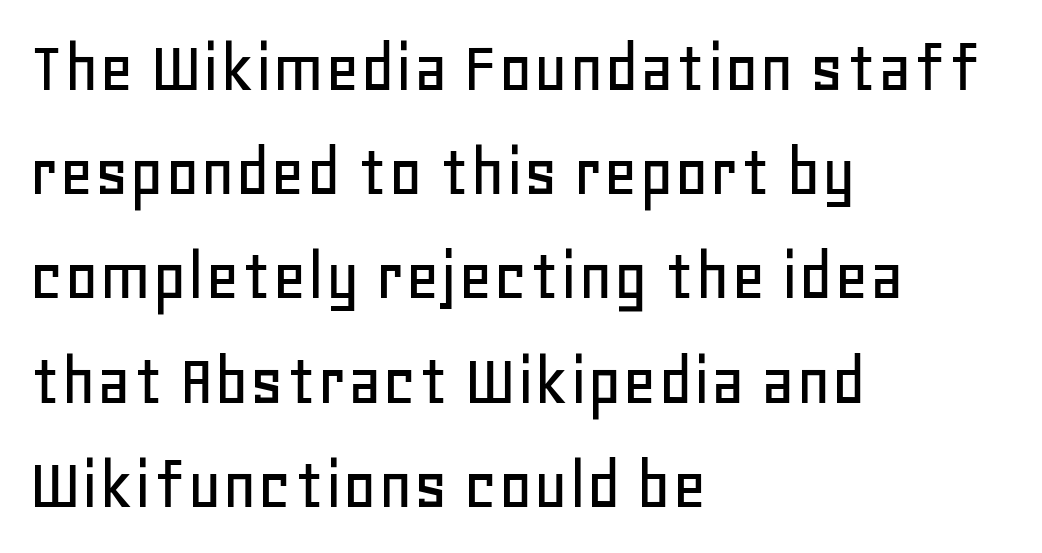
The image shows 75 px sans-serif type, upright; set left-aligned, normal line spacing (1.39x), normal letter spacing, not underlined; low stroke contrast and a large x-height.
